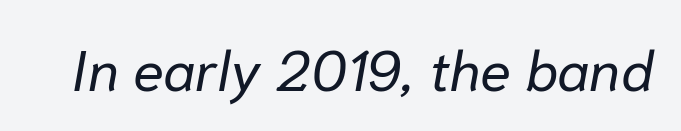
Stem width sits at or under what a default text font uses. Honestly, the letter spacing is just normal — you wouldn't notice it. The passage shown is not underscored anywhere. An italicized treatment has been applied to the whole sample. Looks like regular typesetting: each glyph gets only the width it needs.
